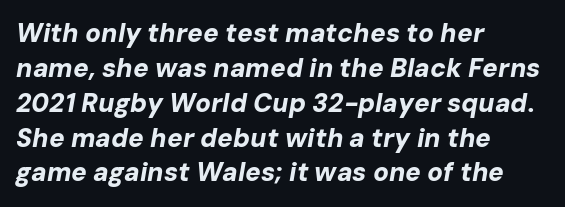
The image shows 26 px bold type, italic (leaning right); set left-aligned, normal line spacing (1.34x), normal letter spacing, not underlined.
